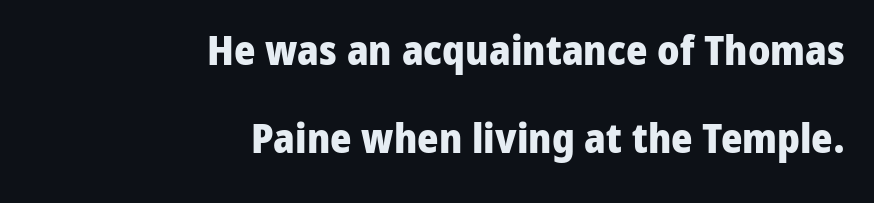
The specimen reads as upright at a glance. The ragged edge is on the left, which tells us the setting is flush right. The passage shown stacks its lines with a broad gap. Is this a fixed-width face? No — the glyphs have proportional, varying widths.
